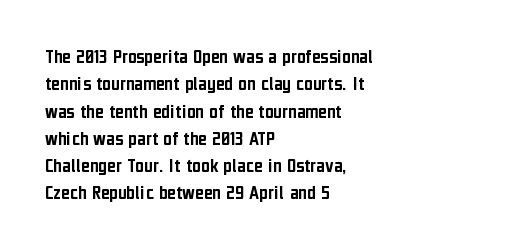
{"italic": "no", "underline": "no", "align": "left", "line_spacing": "normal", "line_spacing_ratio": 1.3, "letter_spacing": "normal", "letter_spacing_em": 0.0, "glyph_px": 21}
